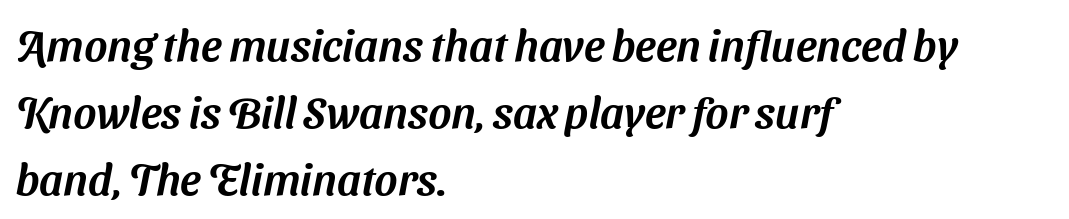
Q: Is the typeface a serif or a sans-serif typeface? A: Sans-serif.
Q: Is the text underlined? A: No.
Q: How is the paragraph aligned? A: Left-aligned.
Q: Is the spacing between letters normal or unusually wide? A: Normal.
Q: Is the spacing between lines tight, normal or loose? A: Normal.
Q: Width (condensed, normal, or wide)? A: Normal.
Q: Stroke contrast? A: Medium.
Q: x-height? A: Medium.
Q: Monospaced? A: No.
